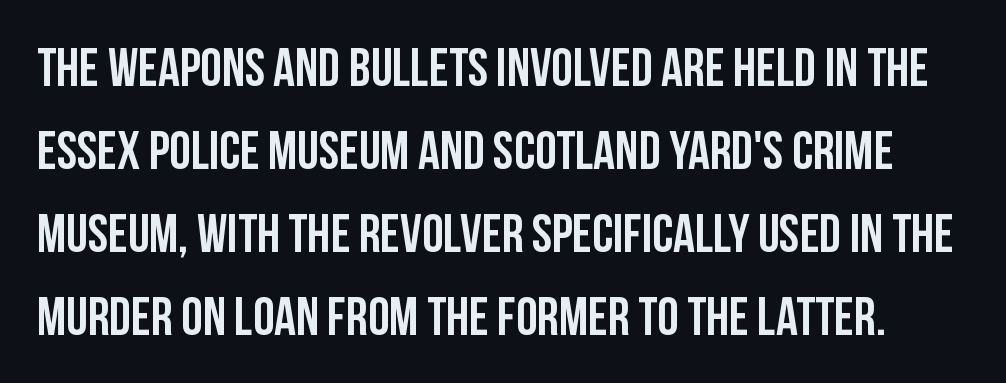
Q: Is the text italic (slanted)? A: No, it is upright.
Q: Is the typeface a serif or a sans-serif typeface? A: Sans-serif.
Q: Is the text underlined? A: No.
Q: Is the spacing between letters normal or unusually wide? A: Normal.
Q: Is the spacing between lines tight, normal or loose? A: Normal.
Q: Width (condensed, normal, or wide)? A: Condensed.
Q: Stroke contrast? A: Low.
Q: x-height? A: Large.
Q: Monospaced? A: No.
